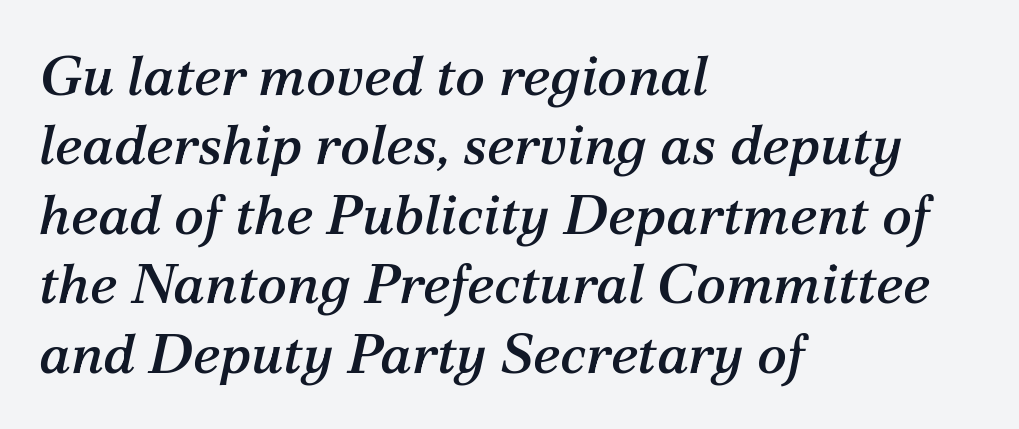
Q: Is the text italic (slanted)? A: Yes, it leans right by about 12 degrees.
Q: Is the typeface a serif or a sans-serif typeface? A: Serif.
Q: Is the text underlined? A: No.
Q: How is the paragraph aligned? A: Left-aligned.
Q: Is the spacing between letters normal or unusually wide? A: Normal.
Q: Width (condensed, normal, or wide)? A: Normal.
Q: Stroke contrast? A: Medium.
Q: x-height? A: Medium.
Q: Monospaced? A: No.
